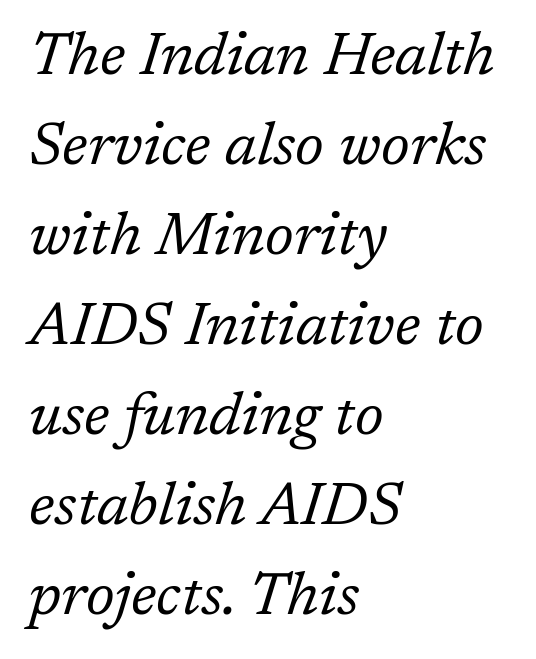
This sample is left-justified, so line endings fall wherever the words run out. Each letter keeps its own natural width here, so spacing adapts to shape. Little horizontal feet cap the strokes, marking this as serif type. Honestly, the letter spacing is just normal — you wouldn't notice it. Descender tails drop into unmarked territory. Characters are canted at an angle relative to the baseline's perpendicular.
